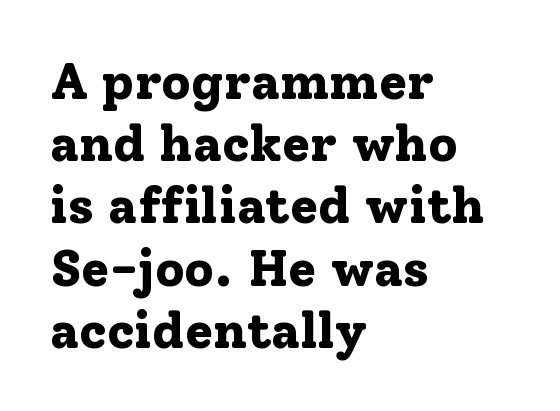
{"serif": "yes", "italic": "no", "bold": "yes", "weight": "bold", "width": "normal", "stroke_contrast": "low", "x_height": "medium", "monospaced": "no", "underline": "no", "align": "left", "line_spacing_ratio": 1.22, "letter_spacing": "normal", "letter_spacing_em": 0.0, "glyph_px": 51}
